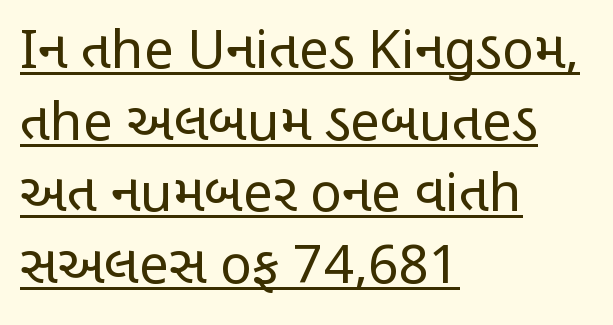
The image shows 53 px regular-weight, condensed sans-serif type, upright; set left-aligned, normal line spacing (1.35x), normal letter spacing, underlined; low stroke contrast and a large x-height.
